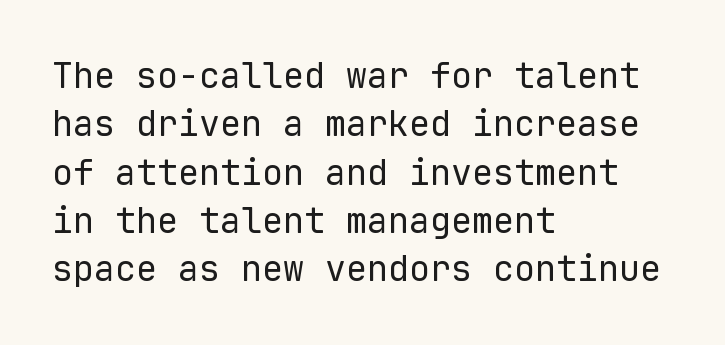
{"serif": "no", "italic": "no", "bold": "no", "weight": "regular", "width": "normal", "stroke_contrast": "low", "x_height": "medium", "monospaced": "yes", "underline": "no", "align": "left", "line_spacing": "normal", "line_spacing_ratio": 1.38, "letter_spacing": "normal", "letter_spacing_em": 0.0, "glyph_px": 35}
